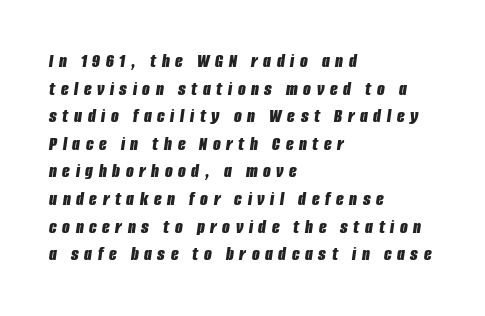
The rendering inserts visible extra space after every character. A student would call this left alignment; a typographer would say flush left, rag right. Underlining? Definitely not there. Emphasis-style slanted type is in use. Heavy, bold letterforms. Summary of vertical rhythm: regular, with standard interline spacing.
